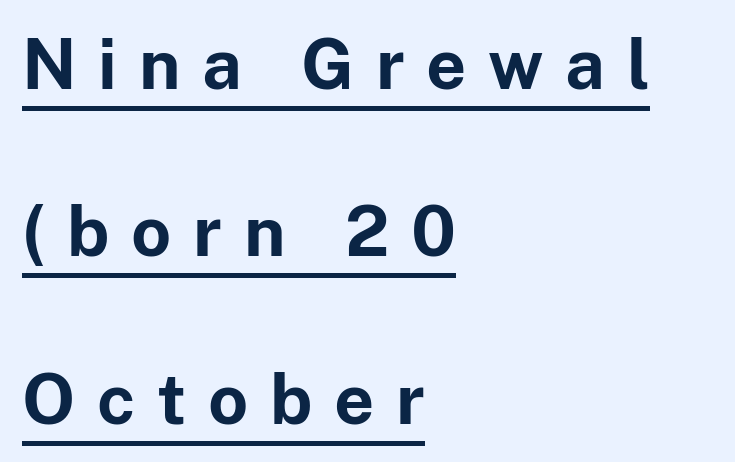
{"serif": "no", "italic": "no", "bold": "yes", "weight": "bold", "width": "normal", "stroke_contrast": "low", "x_height": "medium", "monospaced": "no", "underline": "yes", "align": "left", "line_spacing": "loose", "line_spacing_ratio": 2.39, "letter_spacing": "wide", "letter_spacing_em": 0.31, "glyph_px": 70}
